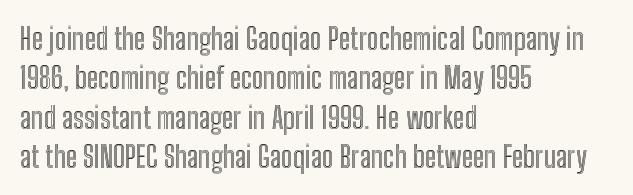
Inter-character spacing is left at the font's built-in metrics. One-word summary of the alignment: left. Here the designer chose a conventional face with non-uniform glyph widths. Decoration check: the copy has no underline. Every stem runs plumb, perpendicular to the baseline.
